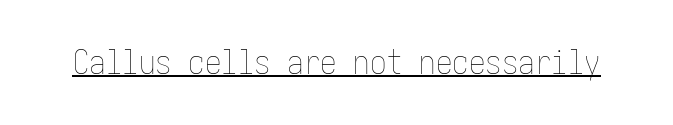
Posture: upright roman. Compared with undecorated copy, this sample adds a rule below the words. The font sits on the lighter half of the weight spectrum, regular included. The tracking reads as untouched default to a designer's eye.
